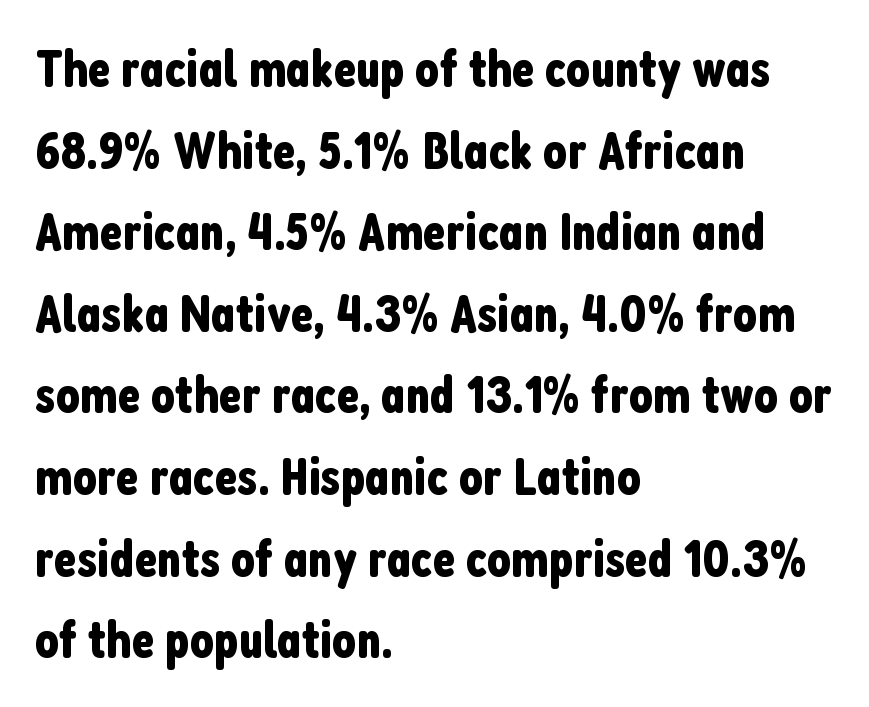
The image shows 53 px condensed sans-serif type, upright; set left-aligned, normal line spacing (1.54x), normal letter spacing, not underlined; low stroke contrast and a medium x-height.
